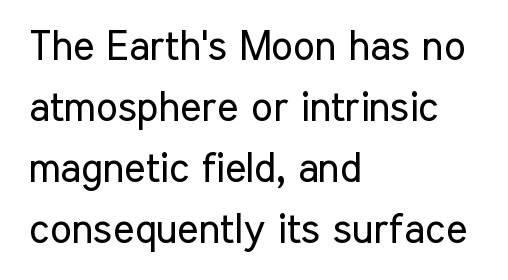
{"serif": "no", "italic": "no", "bold": "no", "weight": "regular", "width": "condensed", "stroke_contrast": "low", "x_height": "medium", "monospaced": "no", "underline": "no", "align": "left", "line_spacing": "normal", "line_spacing_ratio": 1.49, "letter_spacing": "normal", "letter_spacing_em": 0.0, "glyph_px": 41}
